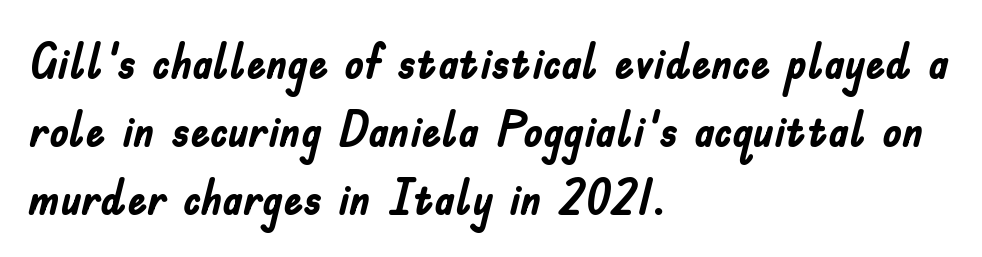
The characters display no serif detailing; their extremities are plain. The string is rendered with underlining switched off. Regarding leading, the lines here are spaced in the standard way.
